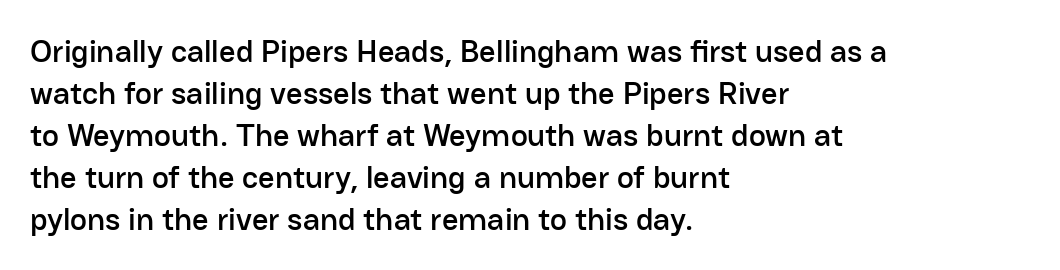
{"serif": "no", "italic": "no", "width": "normal", "stroke_contrast": "low", "x_height": "medium", "monospaced": "no", "underline": "no", "align": "left", "line_spacing": "normal", "line_spacing_ratio": 1.31, "letter_spacing": "normal", "letter_spacing_em": 0.0, "glyph_px": 32}
